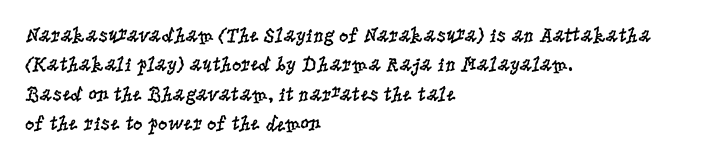
A clean baseline with only descenders dipping below it. Honestly, the row spacing looks completely unremarkable. Is this a heavy cut? Hardly; it is regular or lighter.
